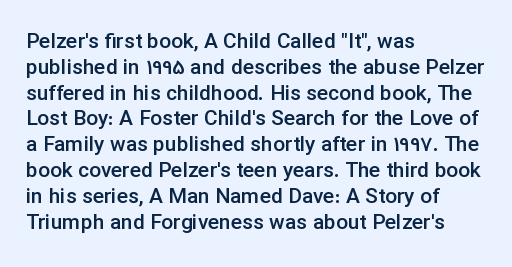
Q: Is the text bold? A: Semi-bold.
Q: Is the text italic (slanted)? A: No, it is upright.
Q: Is the text underlined? A: No.
Q: How is the paragraph aligned? A: Left-aligned.
Q: Is the spacing between letters normal or unusually wide? A: Normal.
